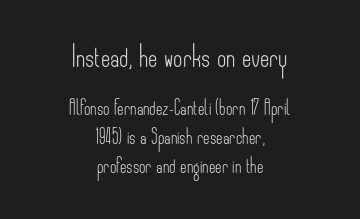
Q: Is the text bold? A: No.
Q: Is the text italic (slanted)? A: No, it is upright.
Q: Is the text underlined? A: No.
Q: How is the paragraph aligned? A: Centered.
Q: Is the spacing between letters normal or unusually wide? A: Normal.
Q: Is the spacing between lines tight, normal or loose? A: Loose.
Q: Which block of text is set in a larger size, the first (top) or the second (bottom)? A: The first (top) one.
